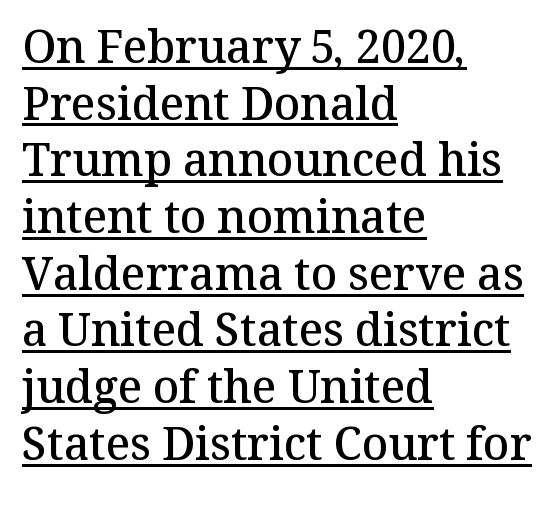
The specimen includes a rule beneath the text block's lines. Tracking here is standard; glyphs follow each other at the usual distance. The face used here is proportionally spaced, like ordinary book or web type. What kind of face is this? One with serifs. Short and long lines alike share a common starting point at left. The characters look somewhat weighty, a semibold short of true bold.
